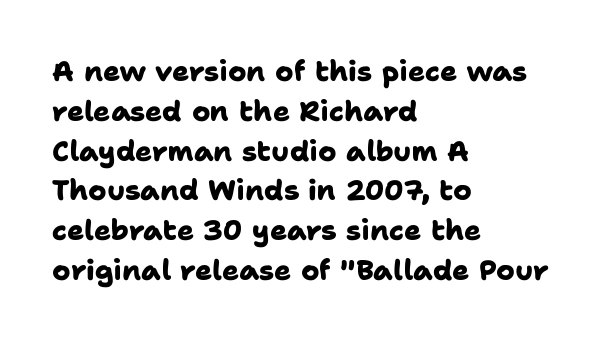
Descenders are the only things crossing below the line. Does the type have serifs? No, each stem ends abruptly. This sample keeps an unexceptional amount of space between lines. The font is running at its bold setting.
